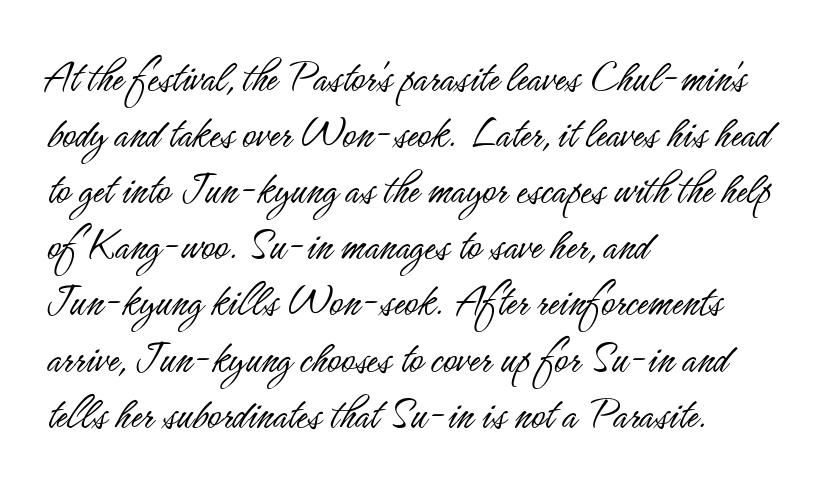
Q: Is the text bold? A: No.
Q: Is the text italic (slanted)? A: Yes.
Q: Is the typeface a serif or a sans-serif typeface? A: Sans-serif.
Q: Is the text underlined? A: No.
Q: How is the paragraph aligned? A: Left-aligned.
Q: Is the spacing between letters normal or unusually wide? A: Normal.
Q: Width (condensed, normal, or wide)? A: Condensed.
Q: Stroke contrast? A: Low.
Q: x-height? A: Small.
Q: Monospaced? A: No.
